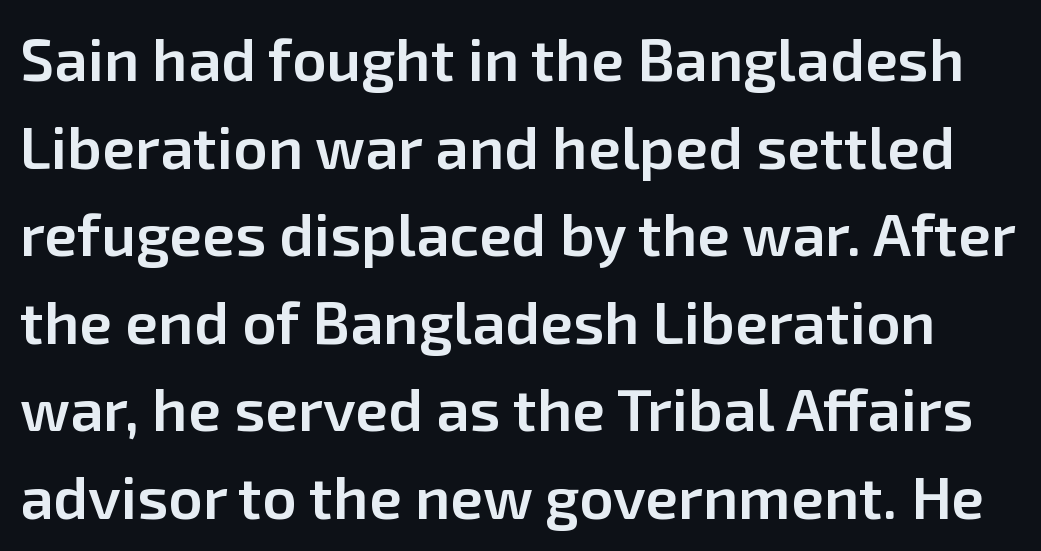
The characters display no serif detailing; their extremities are plain. Just letters on the line, the space beneath them empty. The axis of the letterforms is exactly vertical. The type is set solid horizontally, with unmodified tracking. This sample has the flowing, uneven cadence of proportional lettering. The leading is moderate, giving the passage an even texture.
